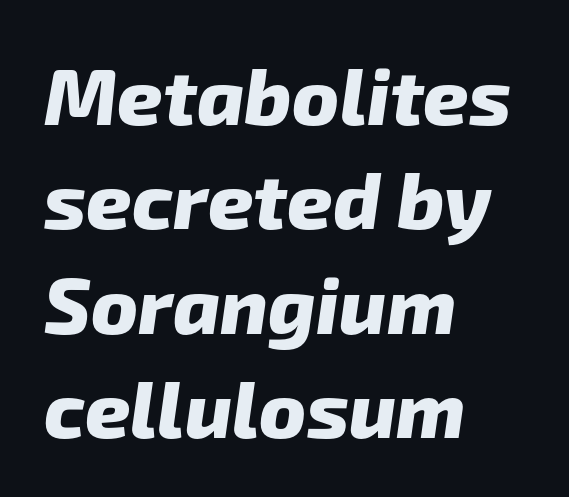
{"serif": "no", "bold": "yes", "weight": "heavy", "width": "normal", "stroke_contrast": "low", "x_height": "medium", "monospaced": "no", "underline": "no", "align": "left", "line_spacing": "normal", "line_spacing_ratio": 1.32, "letter_spacing": "normal", "letter_spacing_em": 0.0, "glyph_px": 79}
